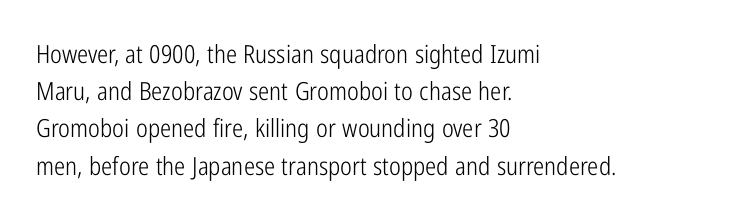
Each new line begins a customary step beneath the previous one. In CSS terms this would be text-align: left. Every character sits straight up, as roman type does. Inter-character spacing is left at the font's built-in metrics.
